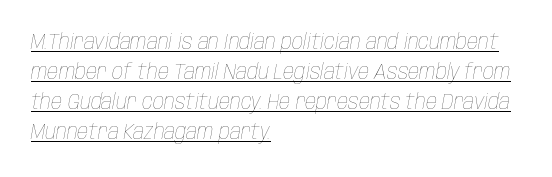
{"italic": "yes", "lean": "right", "slant_degrees": 10, "bold": "no", "underline": "yes", "align": "left", "line_spacing": "normal", "line_spacing_ratio": 1.37, "letter_spacing": "normal", "letter_spacing_em": 0.0, "glyph_px": 22}
